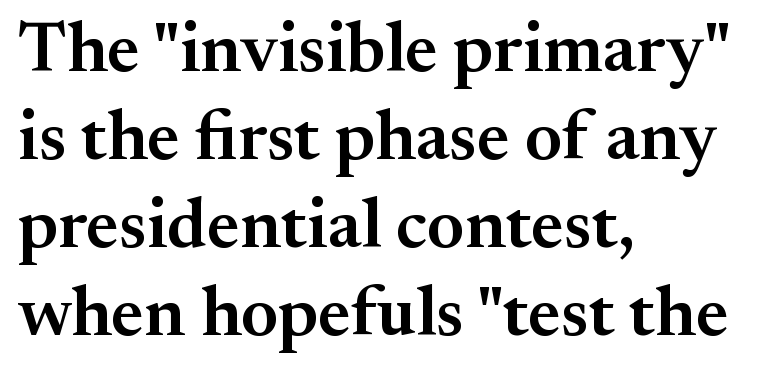
Q: Is the text bold? A: Semi-bold.
Q: Is the text italic (slanted)? A: No, it is upright.
Q: Is the typeface a serif or a sans-serif typeface? A: Serif.
Q: Is the text underlined? A: No.
Q: How is the paragraph aligned? A: Left-aligned.
Q: Is the spacing between letters normal or unusually wide? A: Normal.
Q: Width (condensed, normal, or wide)? A: Normal.
Q: Stroke contrast? A: Medium.
Q: x-height? A: Small.
Q: Monospaced? A: No.
